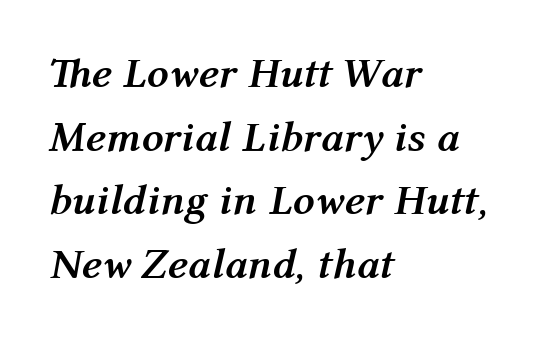
Q: Is the text bold? A: Yes.
Q: Is the text italic (slanted)? A: Yes, it leans right by about 12 degrees.
Q: Is the text underlined? A: No.
Q: How is the paragraph aligned? A: Left-aligned.
Q: Is the spacing between letters normal or unusually wide? A: Normal.
Q: Is the spacing between lines tight, normal or loose? A: Normal.
Q: Width (condensed, normal, or wide)? A: Normal.
Q: Stroke contrast? A: Medium.
Q: x-height? A: Medium.
Q: Monospaced? A: No.
